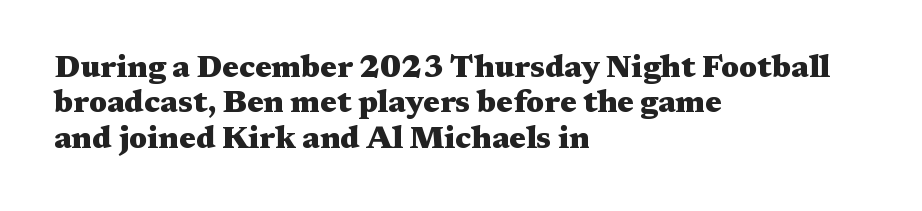
The image shows 31 px heavy, wide serif type, upright; set left-aligned, tight line spacing (1.14x), normal letter spacing, not underlined; medium stroke contrast and a medium x-height.
